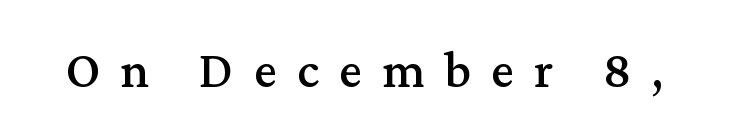
{"serif": "yes", "italic": "no", "width": "normal", "stroke_contrast": "medium", "x_height": "medium", "monospaced": "no", "underline": "no", "letter_spacing": "wide", "letter_spacing_em": 0.38, "glyph_px": 52}
